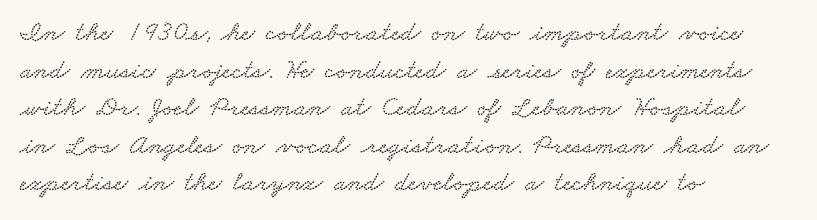
Q: Is the typeface a serif or a sans-serif typeface? A: Serif.
Q: Is the text underlined? A: No.
Q: How is the paragraph aligned? A: Left-aligned.
Q: Is the spacing between letters normal or unusually wide? A: Normal.
Q: Is the spacing between lines tight, normal or loose? A: Normal.
Q: Width (condensed, normal, or wide)? A: Wide.
Q: Stroke contrast? A: Low.
Q: x-height? A: Small.
Q: Monospaced? A: No.
